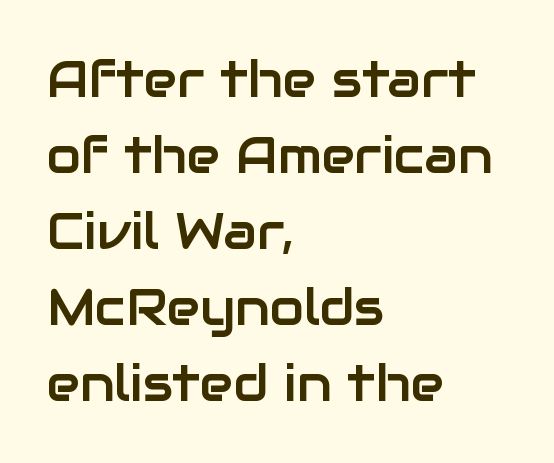
{"serif": "no", "italic": "no", "width": "normal", "stroke_contrast": "low", "x_height": "medium", "monospaced": "no", "underline": "no", "align": "left", "line_spacing": "normal", "line_spacing_ratio": 1.52, "letter_spacing": "normal", "letter_spacing_em": 0.0, "glyph_px": 50}
